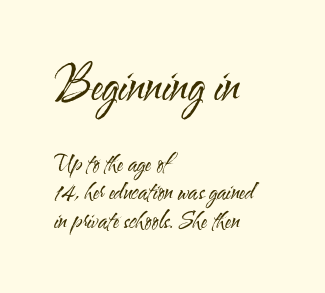
Q: Is the text bold? A: No.
Q: Is the text italic (slanted)? A: Yes.
Q: Is the typeface a serif or a sans-serif typeface? A: Sans-serif.
Q: Is the text underlined? A: No.
Q: How is the paragraph aligned? A: Left-aligned.
Q: Is the spacing between letters normal or unusually wide? A: Normal.
Q: Which block of text is set in a larger size, the first (top) or the second (bottom)? A: The first (top) one.
Q: Width (condensed, normal, or wide)? A: Condensed.
Q: Stroke contrast? A: Medium.
Q: x-height? A: Small.
Q: Monospaced? A: No.
